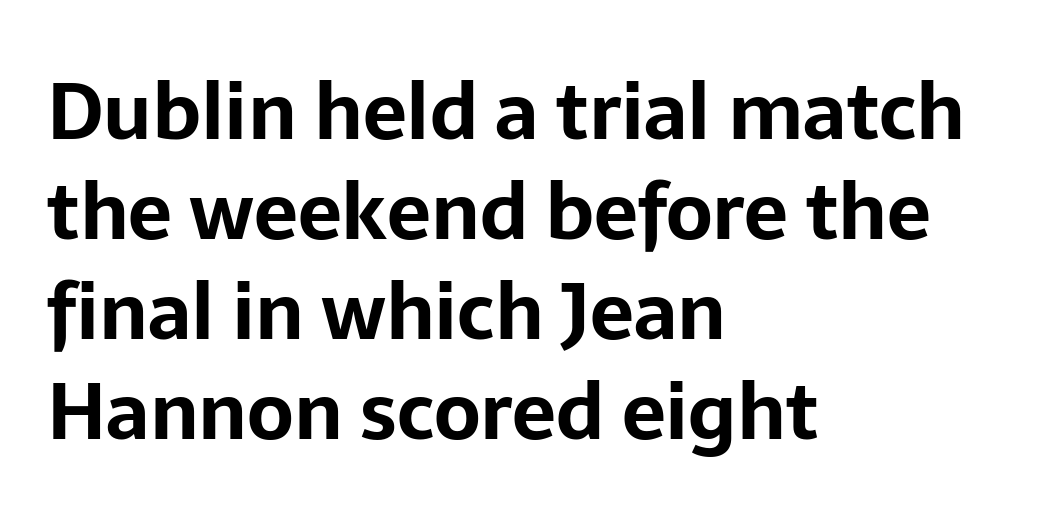
The face used here is a sans, in the tradition of grotesques and geometrics. Bare-footed words on every line. As a designer I'd log this as weight 700, bold. The ragged edge is on the right, which tells us the setting is flush left. Compared with typical body copy, the letter spacing here is the same. The letters advance in unequal steps, a hallmark of proportional type.
